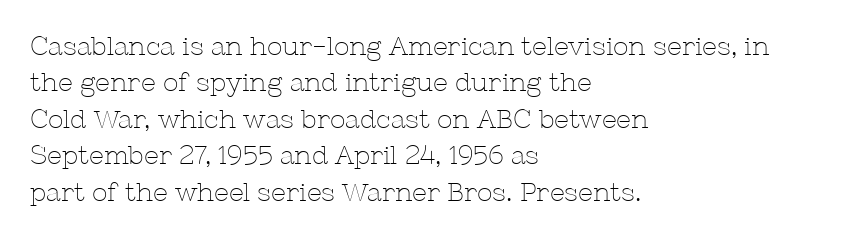
{"italic": "no", "bold": "no", "underline": "no", "align": "left", "line_spacing": "normal", "line_spacing_ratio": 1.4, "letter_spacing": "normal", "letter_spacing_em": 0.0, "glyph_px": 26}
